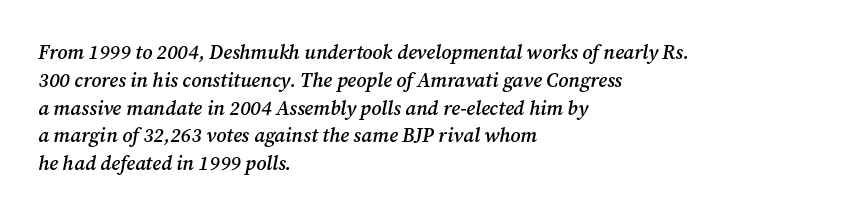
A typesetter would mark this as italic. These lines are set flush left with a ragged right edge. Notice the strokes are somewhat thickened but not fully heavy: this is a semibold. Glance below the letters and you will spot only blank space. What's the leading like? Ordinary, nothing unusual.
